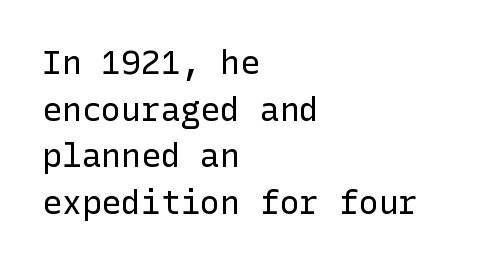
Whoever set this chose a conventional vertical rhythm. No extra tracking has been applied to these lines. Examine the stroke ends and you'll find no serifs. Vertical strokes here are truly vertical. Compared with a typical body face, this is equally light or lighter still.
